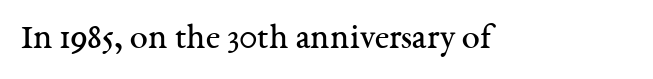
{"serif": "yes", "italic": "no", "bold": "no", "weight": "regular", "width": "normal", "stroke_contrast": "medium", "x_height": "medium", "monospaced": "no", "underline": "no", "letter_spacing": "normal", "letter_spacing_em": 0.0, "glyph_px": 36}
